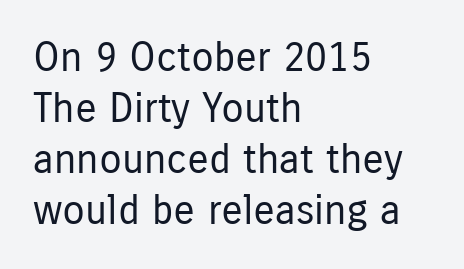
{"serif": "no", "italic": "no", "bold": "no", "weight": "regular", "width": "condensed", "stroke_contrast": "low", "x_height": "medium", "monospaced": "no", "underline": "no", "align": "left", "line_spacing_ratio": 1.24, "letter_spacing": "normal", "letter_spacing_em": 0.0, "glyph_px": 41}
